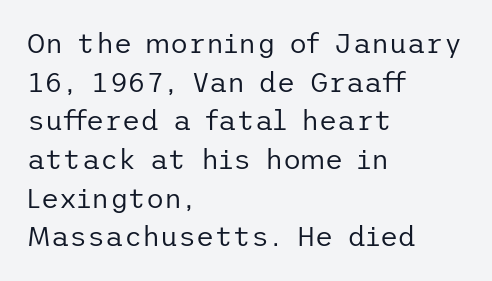
The image shows 28 px regular-weight sans-serif type, upright; set left-aligned, normal line spacing (1.38x), normal letter spacing, not underlined; low stroke contrast and a medium x-height.
